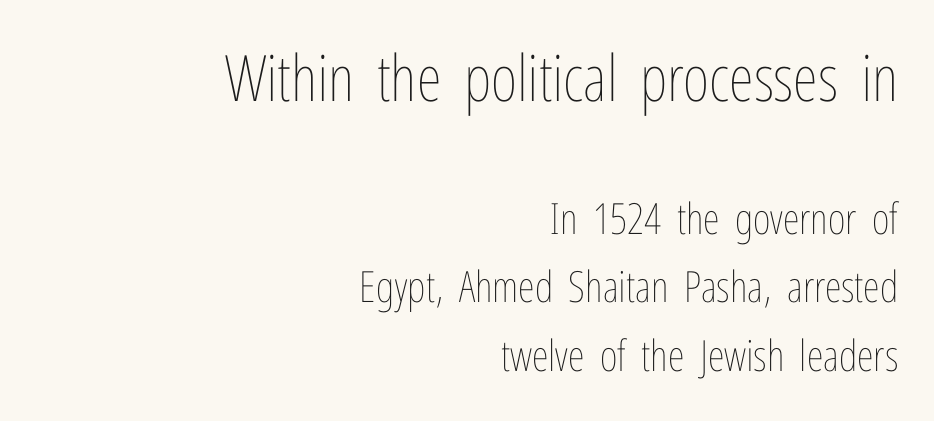
Words appear dense and cohesive because spacing is normal. Does the bottom block carry the larger type? No, the top block does. Italic: no, the glyphs are upright roman. No word sits above an underline.
